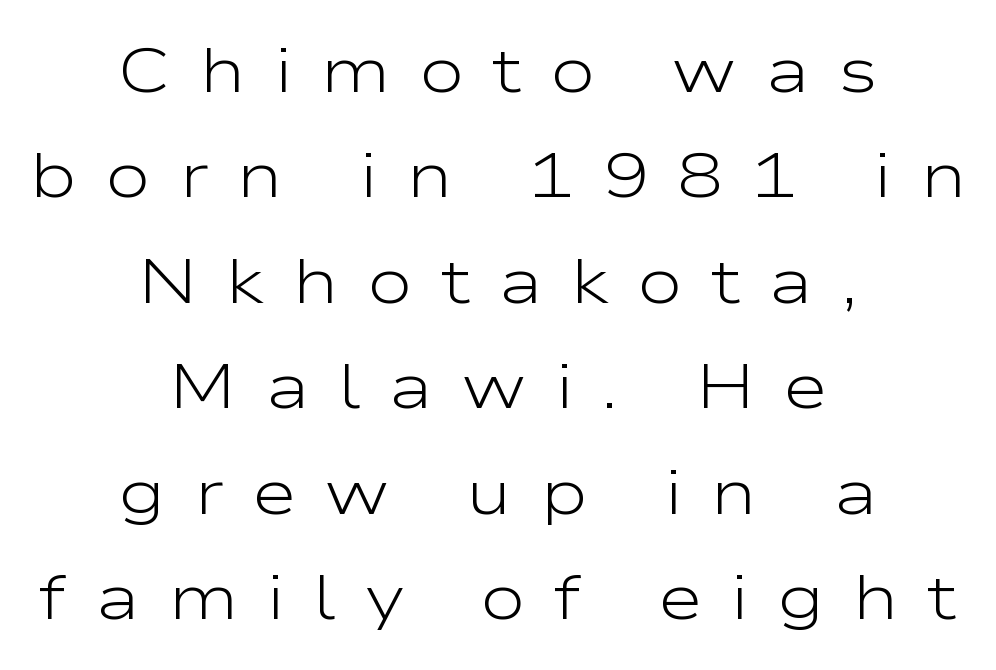
The type is letterspaced generously, with wide tracking. The font sits on the lighter half of the weight spectrum, regular included. Line spacing here is normal. The rendering uses natural spacing where letterforms have individual widths.
